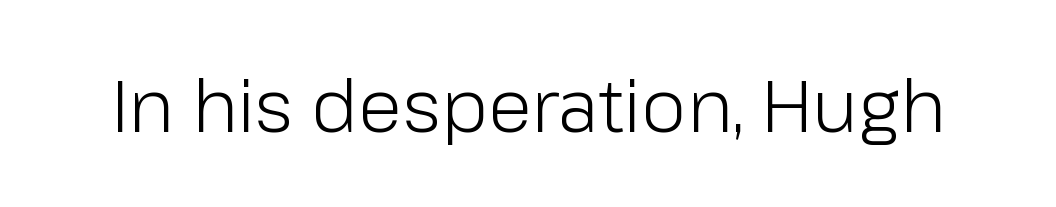
Bare-footed words on every line. Proportional: the letters do not fall into vertical columns. These lines keep a tight, regular rhythm from letter to letter. Compared with a typical body face, this is equally light or lighter still. The letters stand straight up with perfectly vertical stems.
